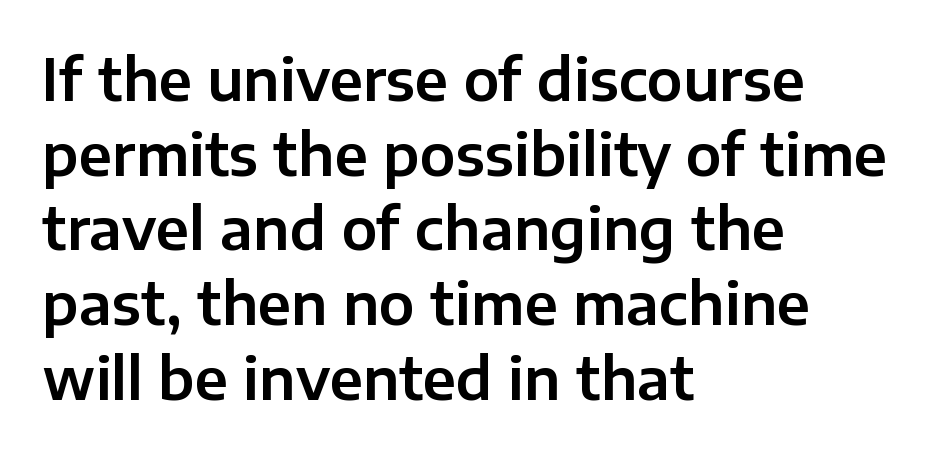
{"serif": "no", "italic": "no", "width": "normal", "stroke_contrast": "low", "x_height": "medium", "monospaced": "no", "underline": "no", "align": "left", "line_spacing": "normal", "line_spacing_ratio": 1.31, "letter_spacing": "normal", "letter_spacing_em": 0.0, "glyph_px": 57}
